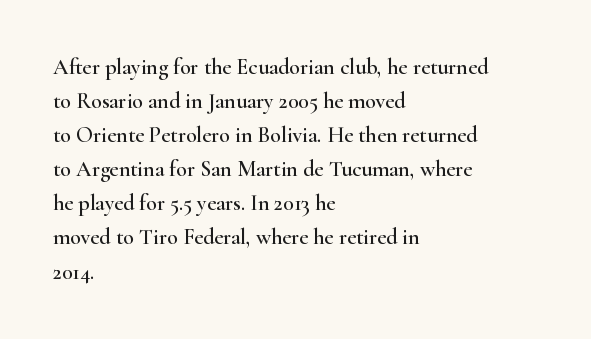
{"italic": "no", "underline": "no", "align": "left", "line_spacing": "normal", "line_spacing_ratio": 1.55, "letter_spacing": "normal", "letter_spacing_em": 0.0, "glyph_px": 22}
